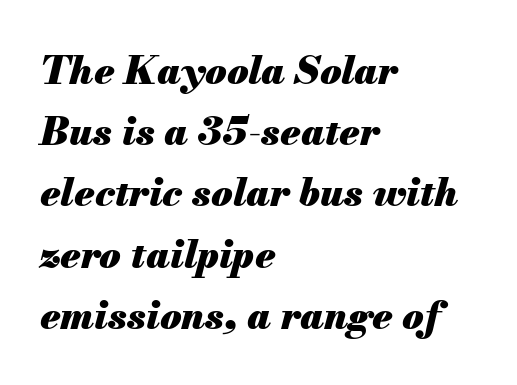
The image shows 39 px heavy type, italic (leaning right); set left-aligned, normal line spacing (1.57x), normal letter spacing, not underlined; medium stroke contrast and a small x-height.
